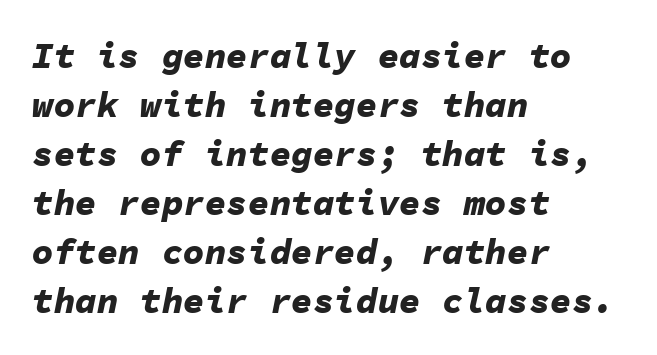
This is heavy type, rendered in bold. Note the uniform advance width — an 'i' takes as much space as an 'm'. This block has exactly the height ordinary leading produces. Reading down the block, your eye returns to a fixed left position each line. Check the space under the baseline: it is left empty.
